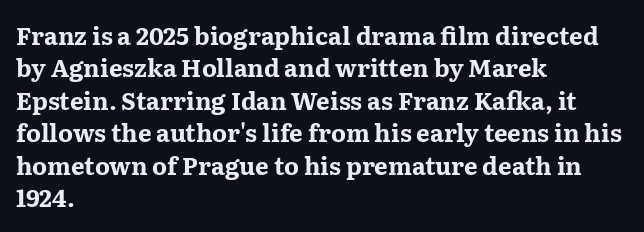
The image shows 24 px bold type, upright; set left-aligned, normal line spacing (1.35x), normal letter spacing, not underlined.
